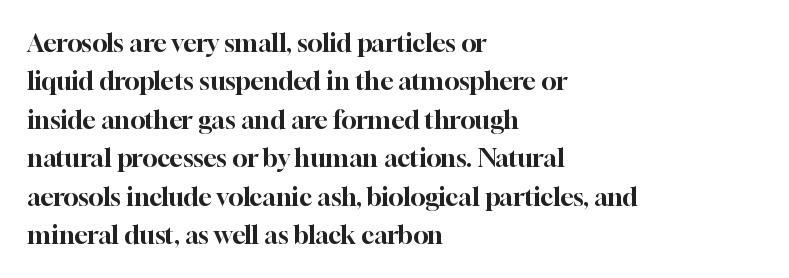
These lines stack with their left ends in a neat column. This is the regular roman posture of the typeface. Leading matches the norm, producing a regular column. No extra tracking has been applied to these lines. Type without underlining.
